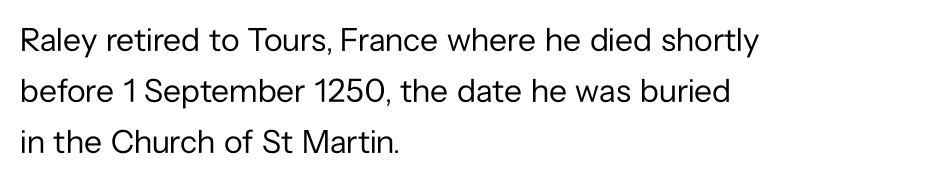
The lines sit at an ordinary, default distance from one another. The strip under each line holds only bare page. The type sits square on the baseline with zero lean. The typeface chosen for these lines omits serifs. The paragraph shown leans on its left margin. You could call the tracking neutral — neither tight nor loose.
